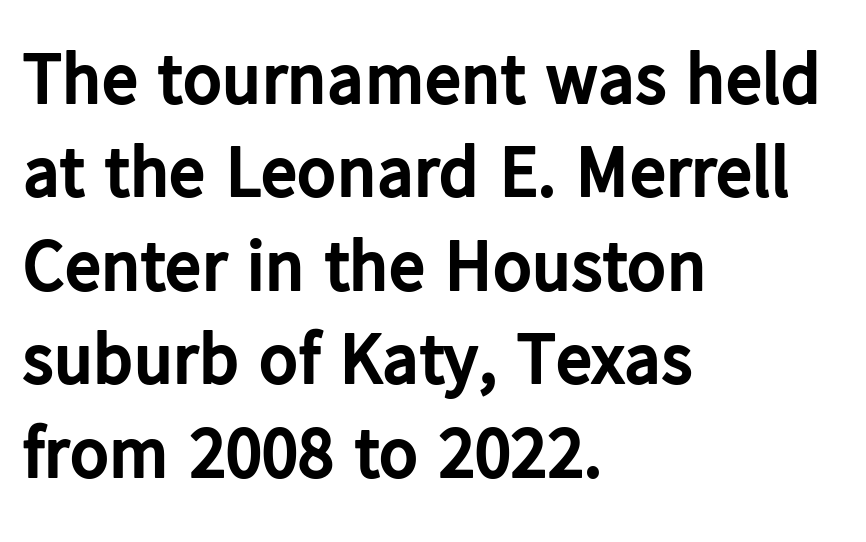
{"serif": "no", "italic": "no", "bold": "yes", "weight": "bold", "width": "normal", "stroke_contrast": "low", "x_height": "medium", "monospaced": "no", "underline": "no", "align": "left", "line_spacing": "normal", "line_spacing_ratio": 1.28, "letter_spacing": "normal", "letter_spacing_em": 0.0, "glyph_px": 73}
